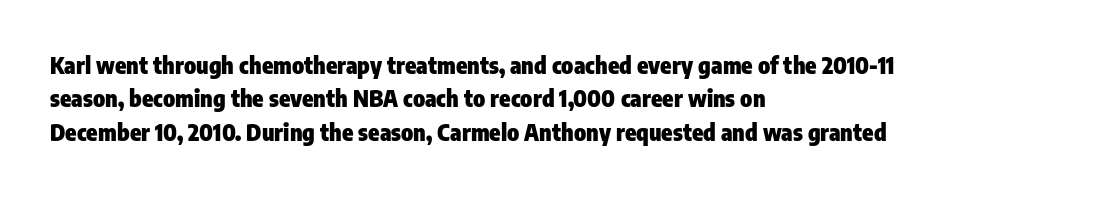
The image shows 23 px bold type, upright; set left-aligned, normal line spacing (1.45x), normal letter spacing, not underlined.
